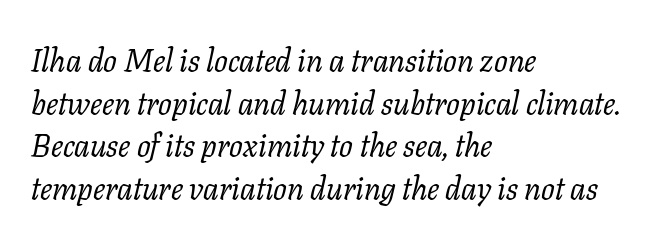
The image shows 32 px regular-weight serif type, italic (leaning right); set left-aligned, normal line spacing (1.33x), normal letter spacing, not underlined; low stroke contrast and a medium x-height.
